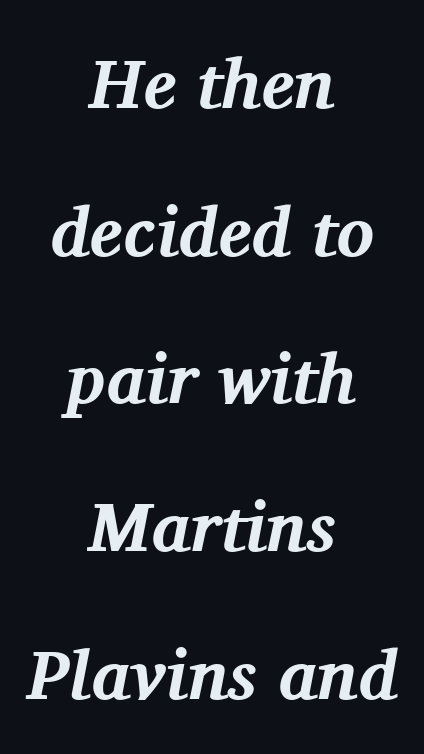
Q: Is the text bold? A: Yes.
Q: Is the text italic (slanted)? A: Yes, it leans right by about 11 degrees.
Q: Is the typeface a serif or a sans-serif typeface? A: Serif.
Q: Is the text underlined? A: No.
Q: How is the paragraph aligned? A: Centered.
Q: Is the spacing between letters normal or unusually wide? A: Normal.
Q: Is the spacing between lines tight, normal or loose? A: Loose.
Q: Width (condensed, normal, or wide)? A: Normal.
Q: Stroke contrast? A: Medium.
Q: x-height? A: Medium.
Q: Monospaced? A: No.
